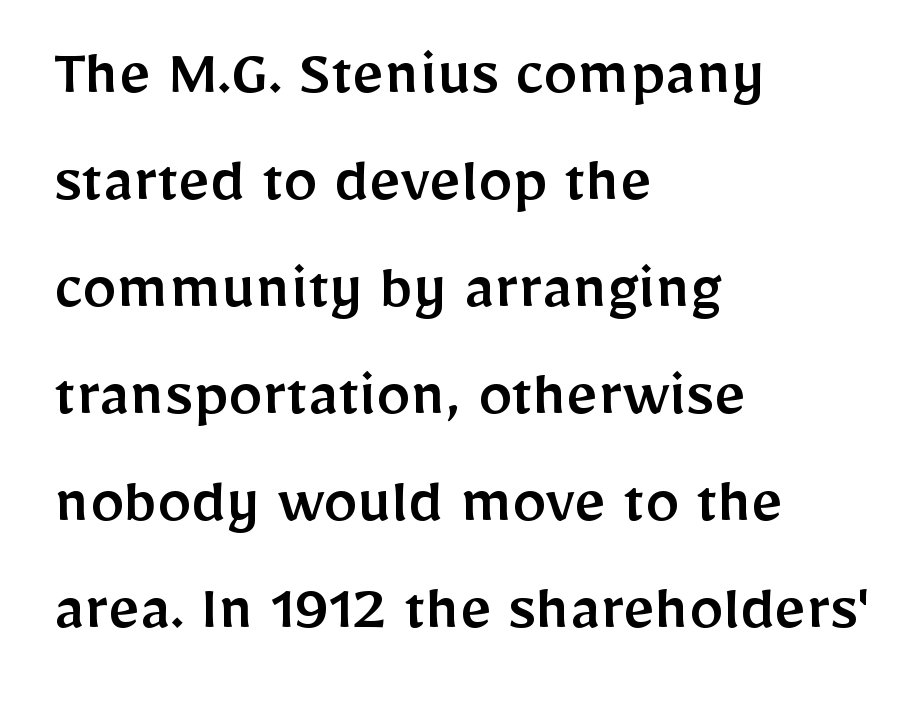
Clear beneath every line of the passage. Spacing verdict: proportional, widths tailored to each character. No extra tracking has been applied to these lines. Regarding leading, the lines here are spaced in the standard way.
